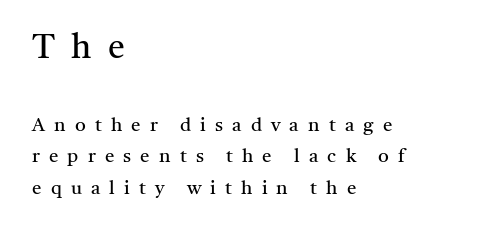
Q: Is the text bold? A: No.
Q: Is the text italic (slanted)? A: No, it is upright.
Q: Is the typeface a serif or a sans-serif typeface? A: Serif.
Q: Is the text underlined? A: No.
Q: How is the paragraph aligned? A: Left-aligned.
Q: Is the spacing between letters normal or unusually wide? A: Unusually wide.
Q: Is the spacing between lines tight, normal or loose? A: Normal.
Q: Which block of text is set in a larger size, the first (top) or the second (bottom)? A: The first (top) one.
Q: Width (condensed, normal, or wide)? A: Normal.
Q: Stroke contrast? A: Medium.
Q: x-height? A: Medium.
Q: Monospaced? A: No.
